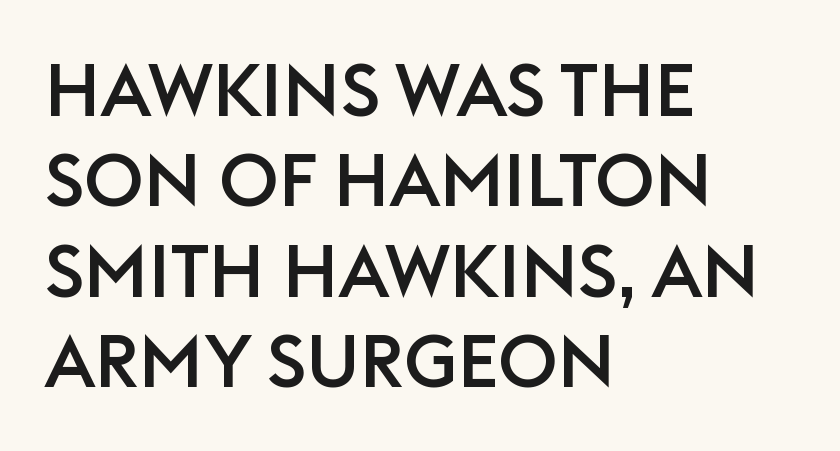
{"serif": "no", "italic": "no", "width": "normal", "stroke_contrast": "low", "x_height": "large", "monospaced": "no", "underline": "no", "align": "left", "line_spacing_ratio": 1.22, "letter_spacing": "normal", "letter_spacing_em": 0.0, "glyph_px": 74}
